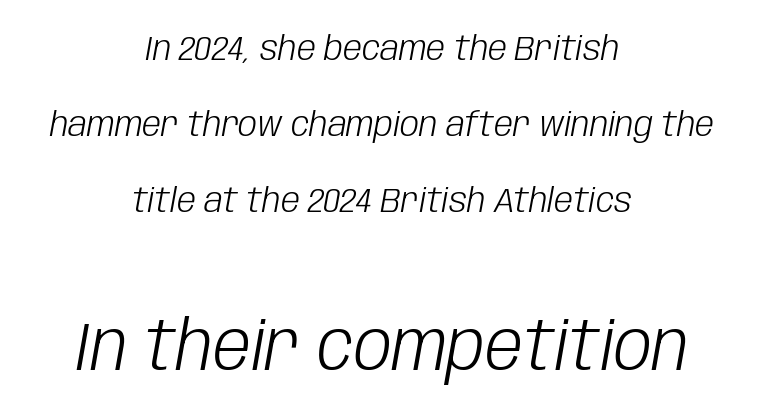
{"italic": "yes", "lean": "right", "slant_degrees": 10, "bold": "no", "weight": "light", "width": "condensed", "stroke_contrast": "low", "x_height": "large", "monospaced": "no", "underline": "no", "align": "center", "line_spacing": "loose", "line_spacing_ratio": 2.24, "letter_spacing": "normal", "letter_spacing_em": 0.0, "larger_block": "second", "size_ratio": 2.0, "glyph_px": 68}
